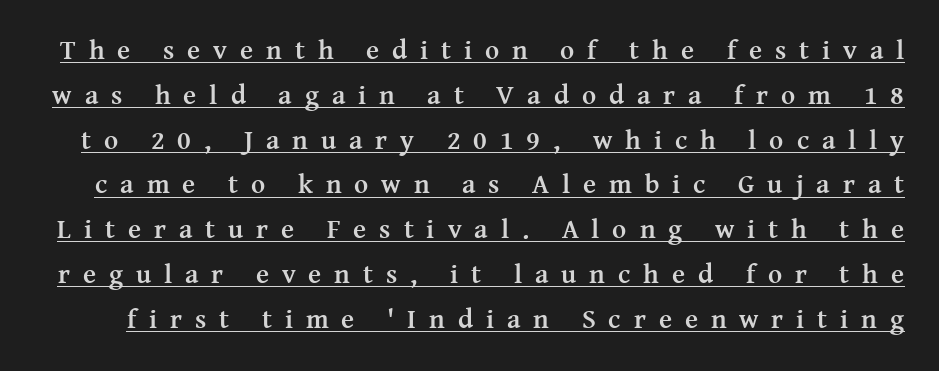
The image shows 27 px bold type, upright; set normal line spacing (1.66x), unusually wide letter spacing (+0.48 em), underlined.
